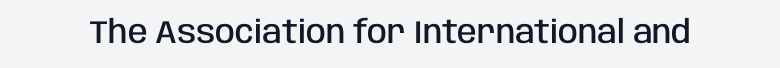
The image shows 32 px semibold, condensed sans-serif type, upright; set normal letter spacing, not underlined; low stroke contrast and a large x-height.
